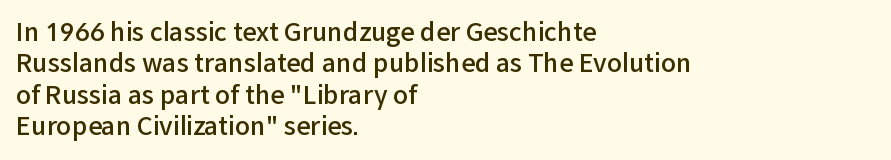
Q: Is the text bold? A: Semi-bold.
Q: Is the text italic (slanted)? A: No, it is upright.
Q: Is the text underlined? A: No.
Q: How is the paragraph aligned? A: Left-aligned.
Q: Is the spacing between letters normal or unusually wide? A: Normal.
Q: Is the spacing between lines tight, normal or loose? A: Normal.
